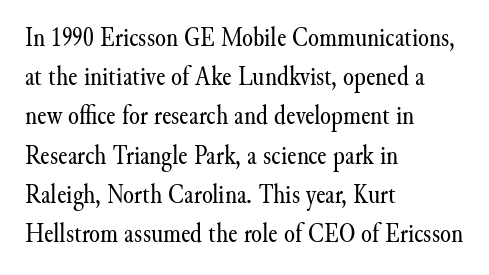
Q: Is the text bold? A: No.
Q: Is the text italic (slanted)? A: No, it is upright.
Q: Is the typeface a serif or a sans-serif typeface? A: Serif.
Q: Is the text underlined? A: No.
Q: How is the paragraph aligned? A: Left-aligned.
Q: Is the spacing between letters normal or unusually wide? A: Normal.
Q: Is the spacing between lines tight, normal or loose? A: Normal.
Q: Width (condensed, normal, or wide)? A: Normal.
Q: Stroke contrast? A: Medium.
Q: x-height? A: Small.
Q: Monospaced? A: No.
